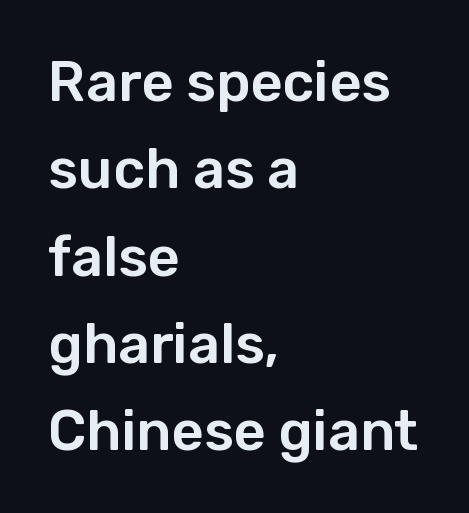
The image shows 56 px sans-serif type, upright; set left-aligned, normal line spacing (1.56x), normal letter spacing, not underlined; low stroke contrast and a medium x-height.
